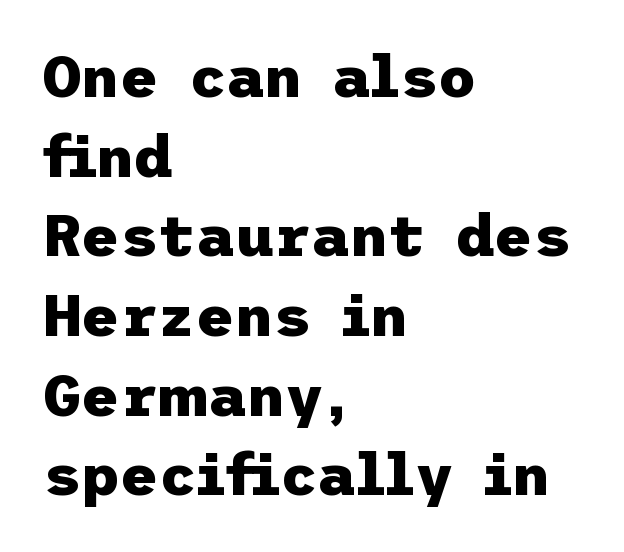
{"serif": "no", "italic": "no", "bold": "yes", "weight": "heavy", "width": "normal", "stroke_contrast": "low", "x_height": "medium", "underline": "no", "align": "left", "line_spacing": "normal", "line_spacing_ratio": 1.35, "letter_spacing": "normal", "letter_spacing_em": 0.0, "glyph_px": 59}
